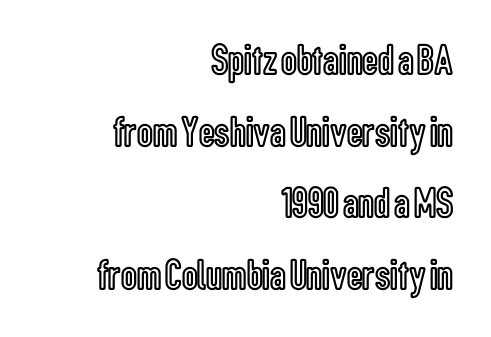
The image shows 44 px condensed type, upright; set right-aligned, normal line spacing (1.63x), normal letter spacing, not underlined; a medium x-height.
